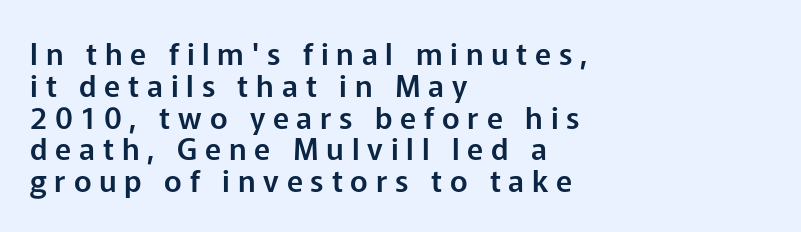
Q: Is the text italic (slanted)? A: No, it is upright.
Q: Is the typeface a serif or a sans-serif typeface? A: Sans-serif.
Q: Is the text underlined? A: No.
Q: How is the paragraph aligned? A: Left-aligned.
Q: Is the spacing between letters normal or unusually wide? A: Unusually wide.
Q: Is the spacing between lines tight, normal or loose? A: Tight.
Q: Width (condensed, normal, or wide)? A: Normal.
Q: Stroke contrast? A: Low.
Q: x-height? A: Medium.
Q: Monospaced? A: No.
